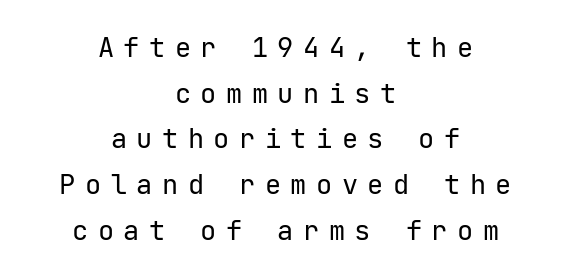
{"italic": "no", "bold": "no", "underline": "no", "align": "center", "line_spacing": "normal", "line_spacing_ratio": 1.69, "letter_spacing": "wide", "letter_spacing_em": 0.35, "glyph_px": 27}
